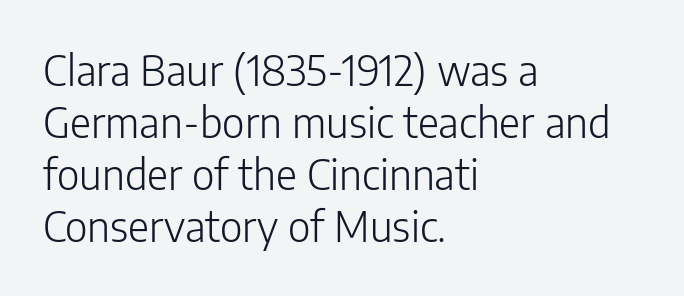
{"serif": "no", "italic": "no", "bold": "no", "weight": "light", "width": "normal", "stroke_contrast": "low", "x_height": "medium", "monospaced": "no", "underline": "no", "align": "left", "line_spacing": "normal", "line_spacing_ratio": 1.27, "letter_spacing": "normal", "letter_spacing_em": 0.0, "glyph_px": 41}
